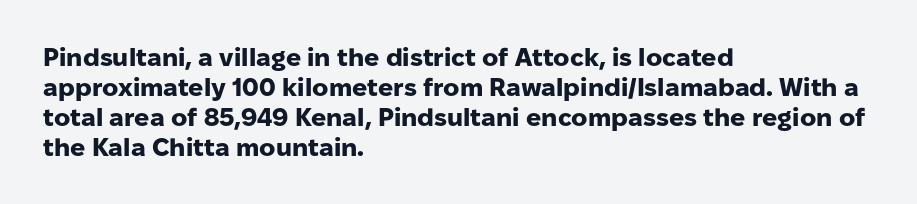
{"italic": "no", "bold": "yes", "underline": "no", "align": "left", "line_spacing_ratio": 1.2, "letter_spacing": "normal", "letter_spacing_em": 0.0, "glyph_px": 25}
